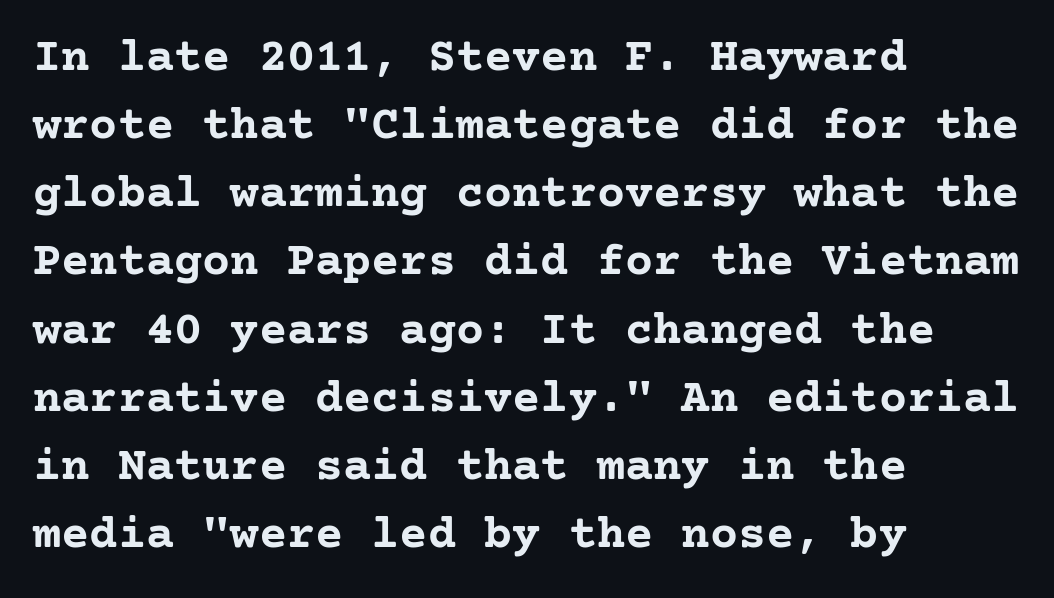
No word sits above an underline. On the weight axis this lands at bold, roughly 700. The rendering keeps characters at their native spacing. The space between consecutive lines is moderate.
